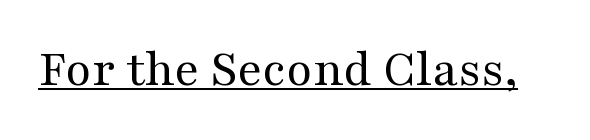
{"serif": "yes", "italic": "no", "bold": "no", "weight": "regular", "width": "wide", "stroke_contrast": "medium", "x_height": "medium", "monospaced": "no", "underline": "yes", "letter_spacing": "normal", "letter_spacing_em": 0.0, "glyph_px": 53}
